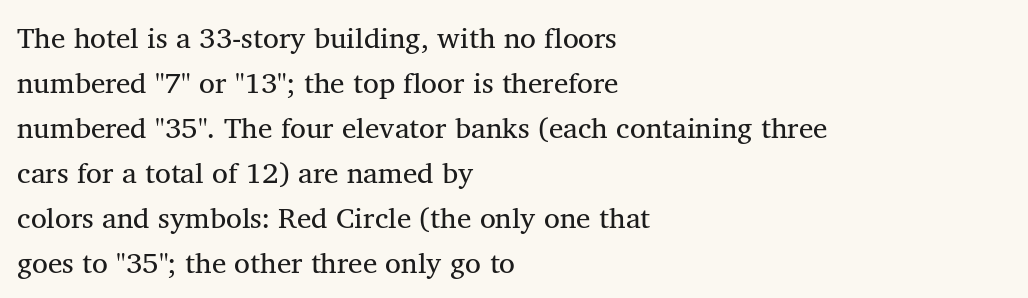
Q: Is the text italic (slanted)? A: No, it is upright.
Q: Is the typeface a serif or a sans-serif typeface? A: Serif.
Q: Is the text underlined? A: No.
Q: How is the paragraph aligned? A: Left-aligned.
Q: Is the spacing between letters normal or unusually wide? A: Normal.
Q: Is the spacing between lines tight, normal or loose? A: Normal.
Q: Width (condensed, normal, or wide)? A: Normal.
Q: Stroke contrast? A: Medium.
Q: x-height? A: Medium.
Q: Monospaced? A: No.
